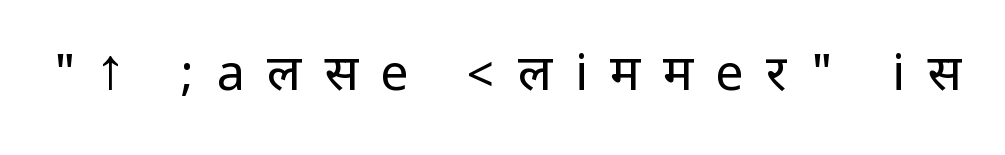
Each row of text sits above clean, open space. What stands out about the letter spacing? Its width — letters are far apart. Unbolded letterforms with no extra heft. This rendering employs a face without finishing strokes, i.e., a sans-serif.
